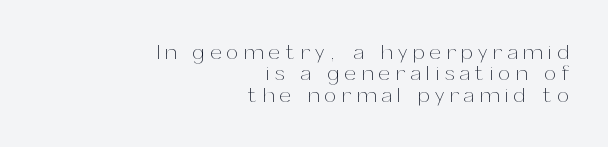
The image shows 21 px text type, upright; set right-aligned, tight line spacing (1.02x), unusually wide letter spacing (+0.27 em), not underlined.
